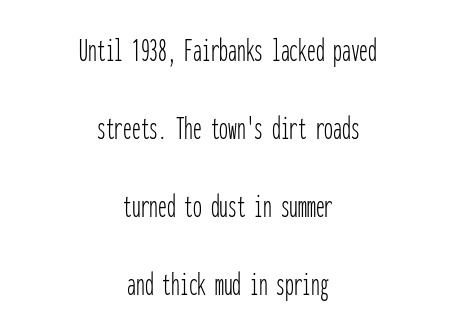
Q: Is the text bold? A: No.
Q: Is the text italic (slanted)? A: No, it is upright.
Q: Is the typeface a serif or a sans-serif typeface? A: Sans-serif.
Q: Is the text underlined? A: No.
Q: How is the paragraph aligned? A: Centered.
Q: Is the spacing between letters normal or unusually wide? A: Normal.
Q: Is the spacing between lines tight, normal or loose? A: Loose.
Q: Width (condensed, normal, or wide)? A: Condensed.
Q: Stroke contrast? A: Low.
Q: x-height? A: Medium.
Q: Monospaced? A: Yes.
